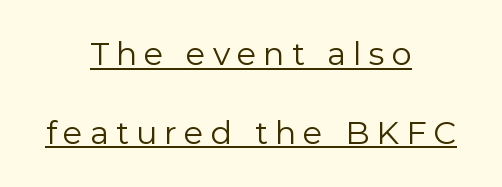
{"serif": "no", "italic": "no", "bold": "no", "weight": "regular", "width": "normal", "stroke_contrast": "low", "x_height": "medium", "monospaced": "no", "underline": "yes", "align": "center", "line_spacing": "loose", "line_spacing_ratio": 2.46, "letter_spacing": "wide", "letter_spacing_em": 0.22, "glyph_px": 32}
